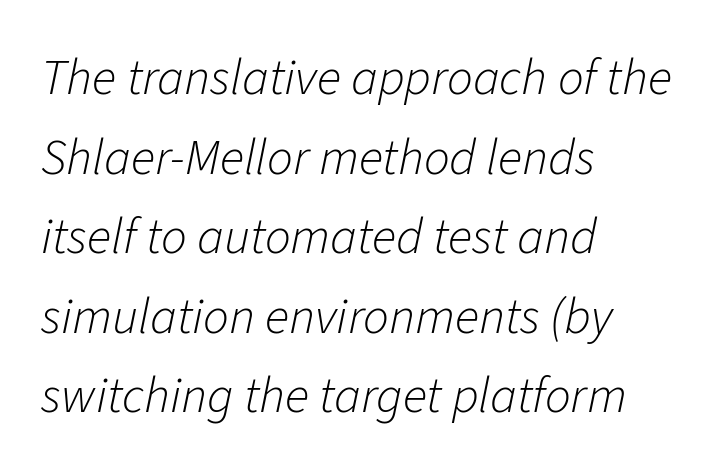
Q: Is the text bold? A: No.
Q: Is the text italic (slanted)? A: Yes, it leans right by about 11 degrees.
Q: Is the text underlined? A: No.
Q: How is the paragraph aligned? A: Left-aligned.
Q: Is the spacing between letters normal or unusually wide? A: Normal.
Q: Is the spacing between lines tight, normal or loose? A: Normal.
Q: Width (condensed, normal, or wide)? A: Normal.
Q: Stroke contrast? A: Low.
Q: x-height? A: Medium.
Q: Monospaced? A: No.
